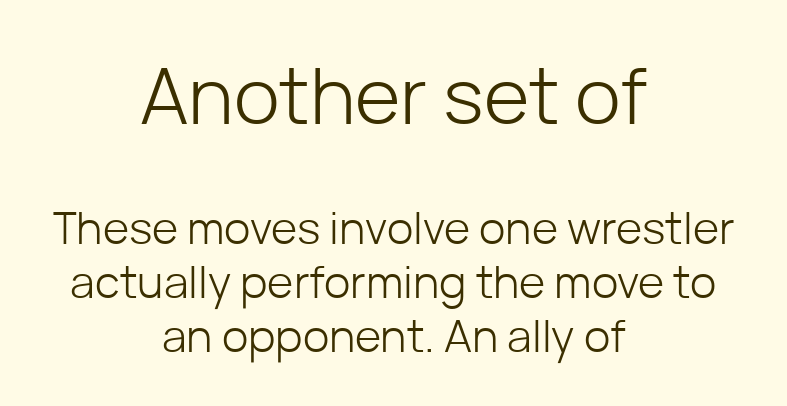
The image shows 78 px light sans-serif type, upright; set centered, line spacing 1.2x, normal letter spacing, not underlined; the first (top) block is 1.73x larger; low stroke contrast and a medium x-height.
